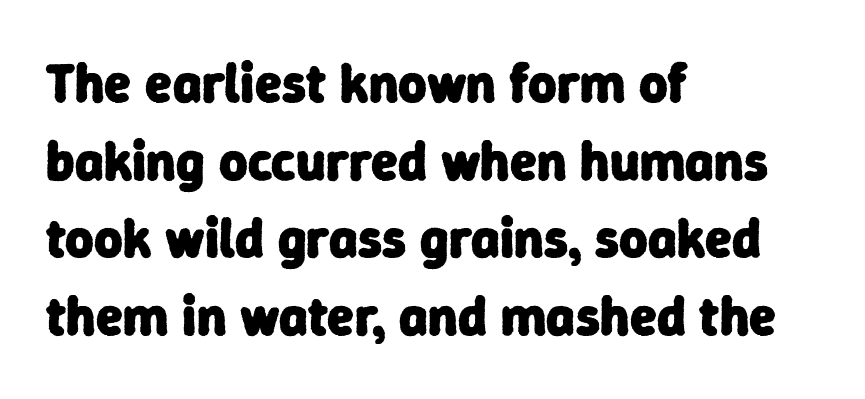
Grotesque or geometric, the face here clearly has no serifs. Summary of weight: heavy, a full bold. Here the designer chose a conventional face with non-uniform glyph widths. Compared with a centered layout, this one pins lines to the left instead.
